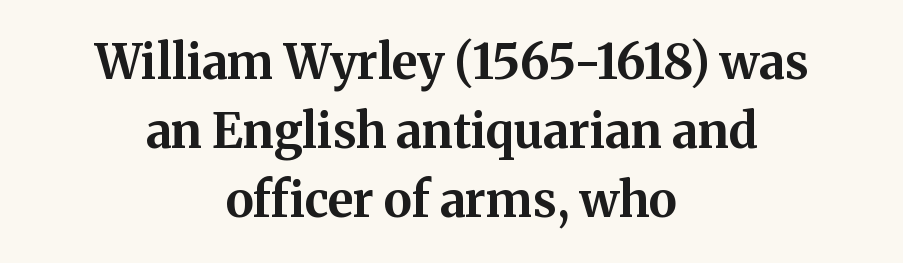
Q: Is the text bold? A: Yes.
Q: Is the text italic (slanted)? A: No, it is upright.
Q: Is the typeface a serif or a sans-serif typeface? A: Serif.
Q: Is the text underlined? A: No.
Q: How is the paragraph aligned? A: Centered.
Q: Is the spacing between letters normal or unusually wide? A: Normal.
Q: Is the spacing between lines tight, normal or loose? A: Normal.
Q: Width (condensed, normal, or wide)? A: Normal.
Q: Stroke contrast? A: Medium.
Q: x-height? A: Medium.
Q: Monospaced? A: No.
